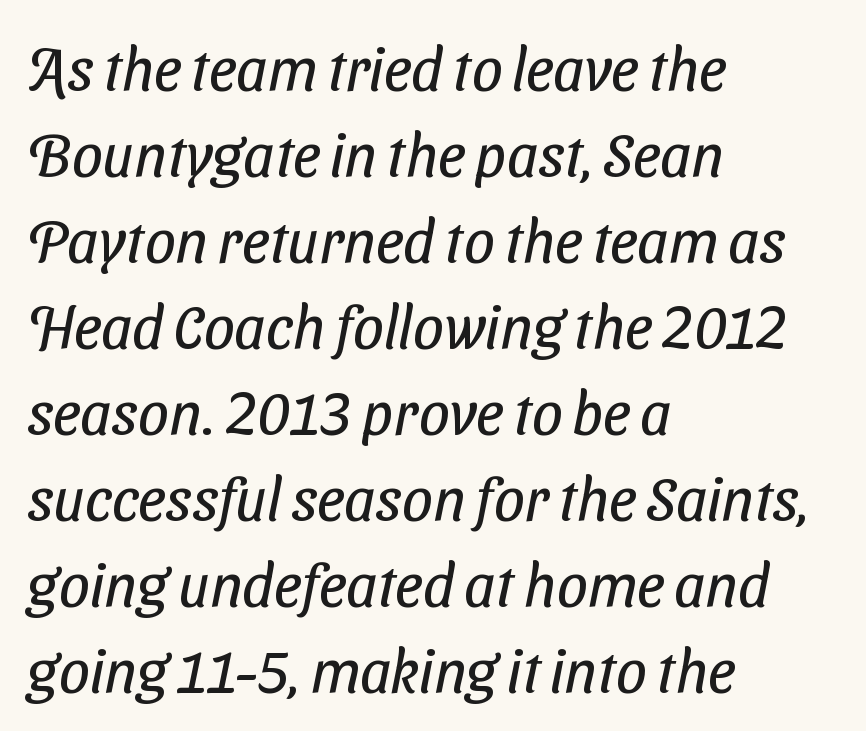
The image shows 61 px regular-weight, condensed sans-serif type; set left-aligned, normal line spacing (1.41x), normal letter spacing, not underlined; low stroke contrast and a medium x-height.
